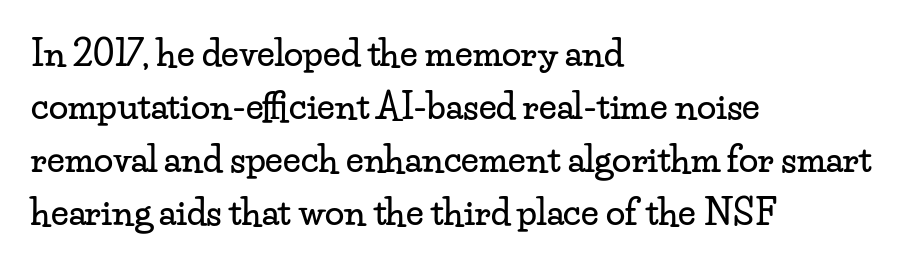
Q: Is the text italic (slanted)? A: No, it is upright.
Q: Is the typeface a serif or a sans-serif typeface? A: Serif.
Q: Is the text underlined? A: No.
Q: How is the paragraph aligned? A: Left-aligned.
Q: Is the spacing between letters normal or unusually wide? A: Normal.
Q: Is the spacing between lines tight, normal or loose? A: Normal.
Q: Width (condensed, normal, or wide)? A: Wide.
Q: Stroke contrast? A: Low.
Q: x-height? A: Small.
Q: Monospaced? A: No.
